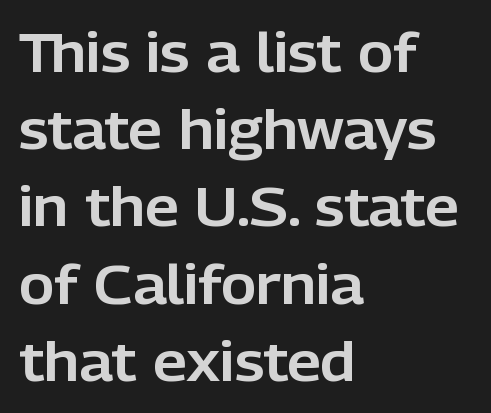
The image shows 54 px sans-serif type, upright; set left-aligned, normal line spacing (1.43x), normal letter spacing, not underlined; low stroke contrast and a medium x-height.
